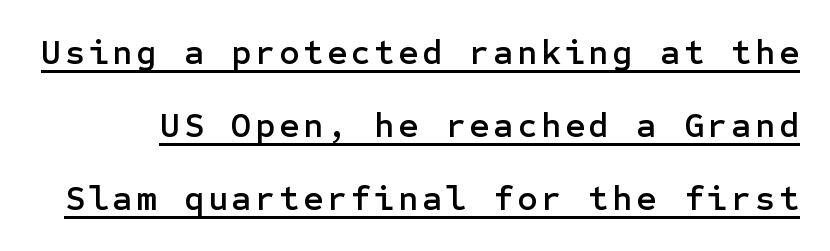
The image shows 35 px sans-serif type, upright; set loose line spacing (2.08x), underlined; low stroke contrast and a medium x-height.
